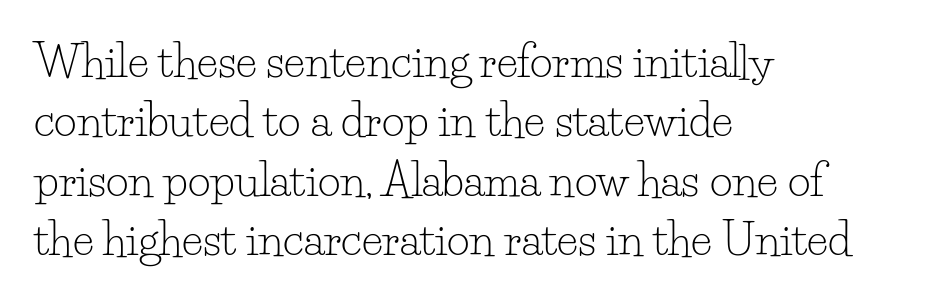
The image shows 44 px light serif type, upright; set left-aligned, normal line spacing (1.35x), normal letter spacing, not underlined; low stroke contrast and a small x-height.
